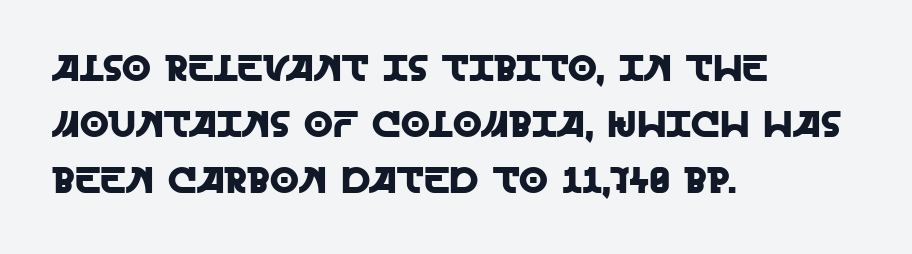
Q: Is the text italic (slanted)? A: No, it is upright.
Q: Is the typeface a serif or a sans-serif typeface? A: Sans-serif.
Q: Is the text underlined? A: No.
Q: How is the paragraph aligned? A: Left-aligned.
Q: Is the spacing between letters normal or unusually wide? A: Normal.
Q: Is the spacing between lines tight, normal or loose? A: Normal.
Q: Width (condensed, normal, or wide)? A: Normal.
Q: x-height? A: Large.
Q: Monospaced? A: No.
